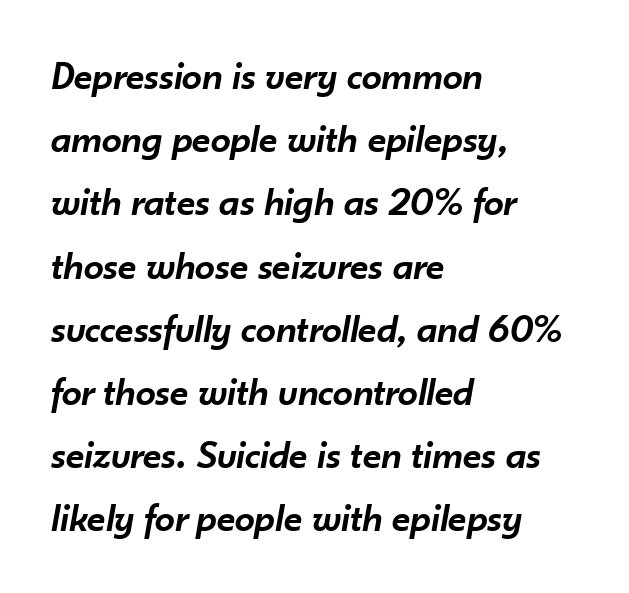
The image shows 40 px semibold type, italic (leaning right); set left-aligned, normal line spacing (1.58x), normal letter spacing, not underlined; low stroke contrast and a small x-height.
